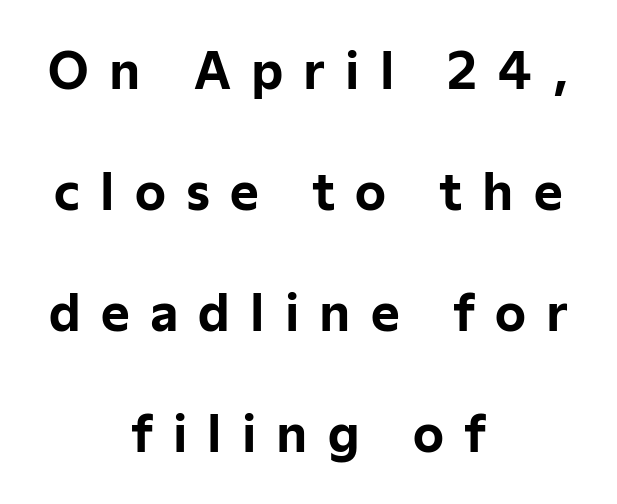
Q: Is the text bold? A: Yes.
Q: Is the text italic (slanted)? A: No, it is upright.
Q: Is the typeface a serif or a sans-serif typeface? A: Sans-serif.
Q: Is the text underlined? A: No.
Q: How is the paragraph aligned? A: Centered.
Q: Is the spacing between letters normal or unusually wide? A: Unusually wide.
Q: Is the spacing between lines tight, normal or loose? A: Loose.
Q: Width (condensed, normal, or wide)? A: Normal.
Q: Stroke contrast? A: Low.
Q: x-height? A: Medium.
Q: Monospaced? A: No.
